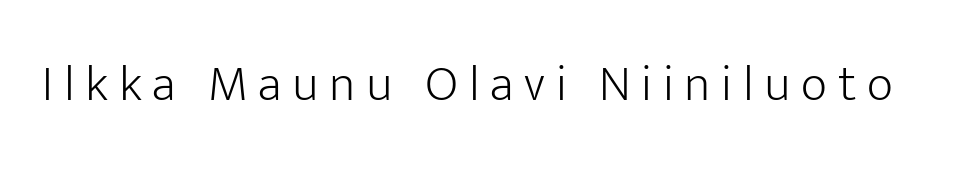
Letters have the restrained weight of plain body copy at most. Posture: vertical. Look at the bottom of the vertical strokes: they stop flat, with no serifs. Nobody drew a line under any word here. The passage shown is typed in a proportional face where columns would drift.
